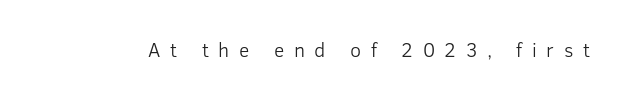
The image shows 20 px text type, upright; set unusually wide letter spacing (+0.48 em), not underlined.
